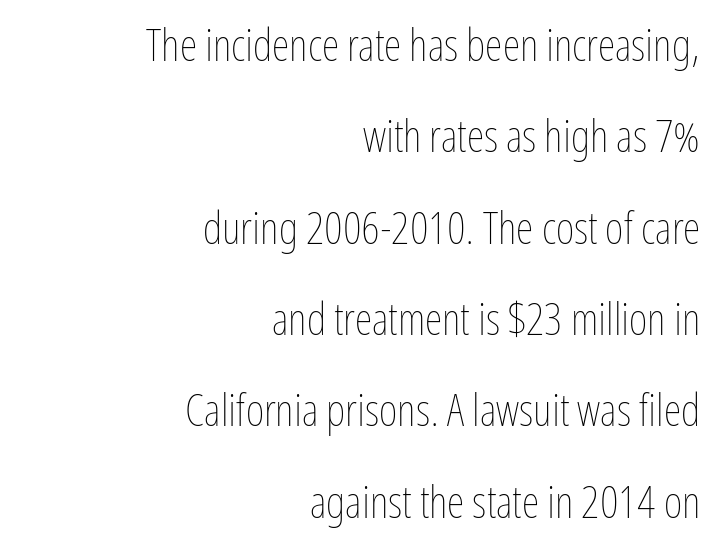
Q: Is the text bold? A: No.
Q: Is the text italic (slanted)? A: No, it is upright.
Q: Is the text underlined? A: No.
Q: How is the paragraph aligned? A: Right-aligned.
Q: Is the spacing between letters normal or unusually wide? A: Normal.
Q: Is the spacing between lines tight, normal or loose? A: Loose.
Q: Width (condensed, normal, or wide)? A: Condensed.
Q: Stroke contrast? A: Low.
Q: x-height? A: Medium.
Q: Monospaced? A: No.
